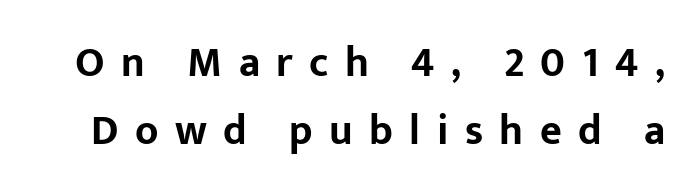
{"serif": "no", "italic": "no", "bold": "yes", "weight": "bold", "width": "normal", "stroke_contrast": "low", "x_height": "medium", "monospaced": "no", "underline": "no", "line_spacing": "normal", "line_spacing_ratio": 1.63, "letter_spacing": "wide", "letter_spacing_em": 0.39, "glyph_px": 42}
